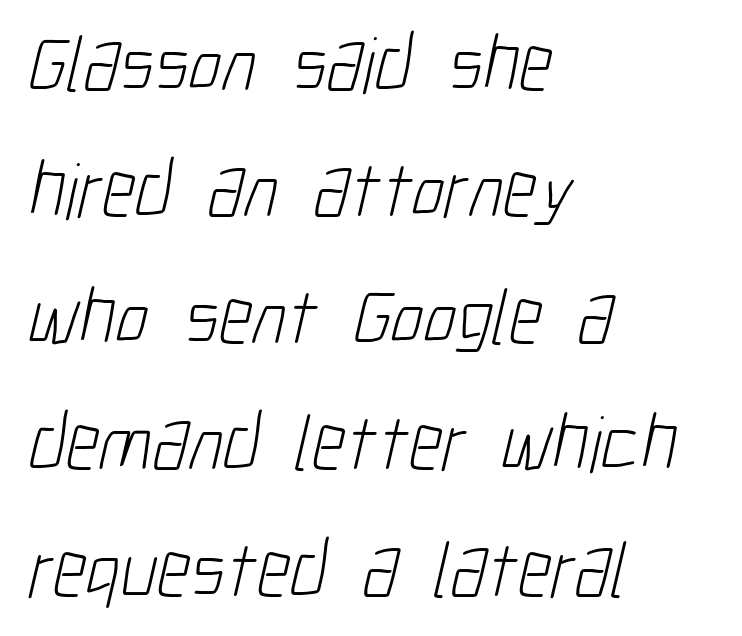
A clean baseline with only descenders dipping below it. Stroke thickness stays within the range of a standard reading face or lighter. The line texture is even and compact thanks to regular tracking. These lines are set flush left with a ragged right edge. Varying glyph widths throughout — classic text-font behaviour.
